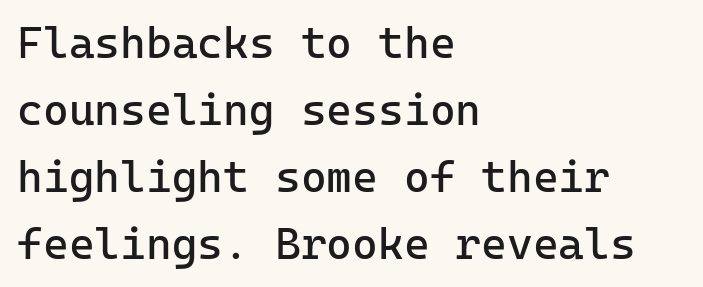
Q: Is the text bold? A: No.
Q: Is the text italic (slanted)? A: No, it is upright.
Q: Is the typeface a serif or a sans-serif typeface? A: Sans-serif.
Q: Is the text underlined? A: No.
Q: How is the paragraph aligned? A: Left-aligned.
Q: Is the spacing between letters normal or unusually wide? A: Normal.
Q: Is the spacing between lines tight, normal or loose? A: Normal.
Q: Width (condensed, normal, or wide)? A: Normal.
Q: Stroke contrast? A: Low.
Q: x-height? A: Medium.
Q: Monospaced? A: Yes.
